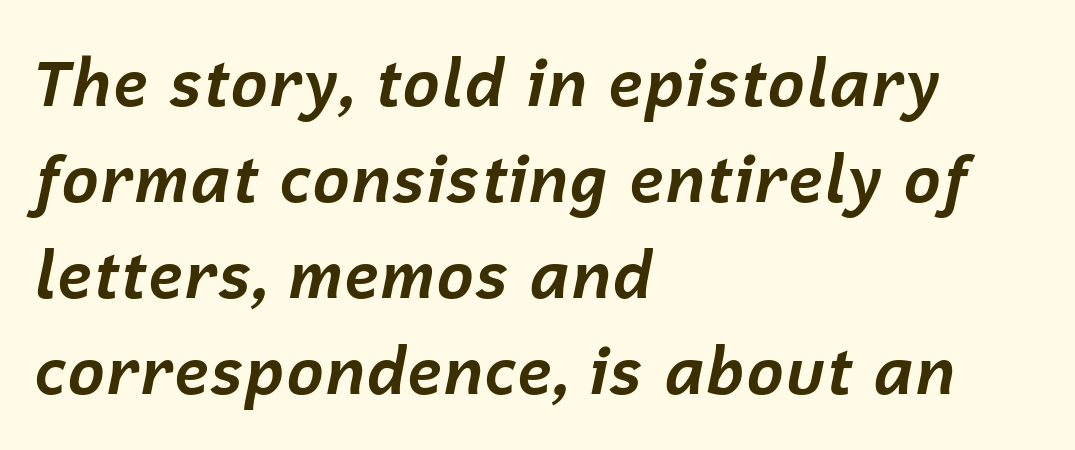
A typesetter would mark this as italic. Here the designer chose a conventional face with non-uniform glyph widths. Underlining? Definitely not there. The passage shown is emphatically bold. The rows are spaced the way most documents space them. The gaps between neighbouring characters are ordinary and unremarkable.
